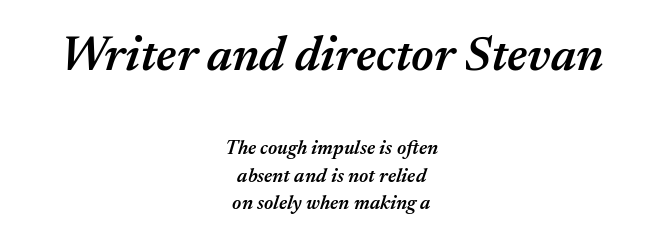
Q: Is the text bold? A: Semi-bold.
Q: Is the text italic (slanted)? A: Yes, it leans right by about 17 degrees.
Q: Is the text underlined? A: No.
Q: How is the paragraph aligned? A: Centered.
Q: Is the spacing between letters normal or unusually wide? A: Normal.
Q: Is the spacing between lines tight, normal or loose? A: Normal.
Q: Which block of text is set in a larger size, the first (top) or the second (bottom)? A: The first (top) one.
Q: Width (condensed, normal, or wide)? A: Normal.
Q: Stroke contrast? A: Medium.
Q: x-height? A: Medium.
Q: Monospaced? A: No.
